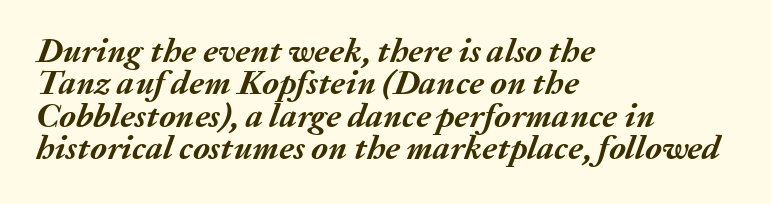
When letters slant like this, we call the style italic. Thick stems and heavy bowls — unmistakably bold. Spacing verdict: proportional, widths tailored to each character. The block of text is dense from top to bottom, with scant space between rows.
